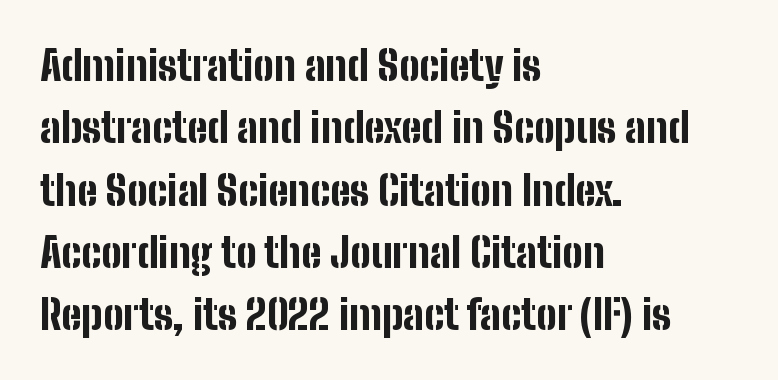
Q: Is the text bold? A: Yes.
Q: Is the text italic (slanted)? A: No, it is upright.
Q: Is the typeface a serif or a sans-serif typeface? A: Sans-serif.
Q: Is the text underlined? A: No.
Q: How is the paragraph aligned? A: Left-aligned.
Q: Is the spacing between letters normal or unusually wide? A: Normal.
Q: Is the spacing between lines tight, normal or loose? A: Normal.
Q: Width (condensed, normal, or wide)? A: Condensed.
Q: Stroke contrast? A: Low.
Q: x-height? A: Medium.
Q: Monospaced? A: No.
